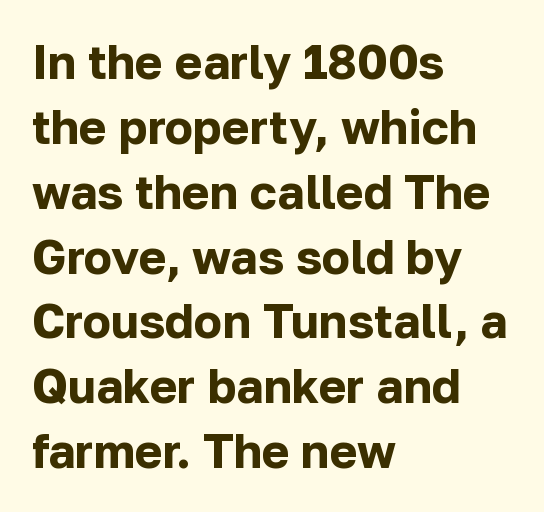
The image shows 47 px bold sans-serif type, upright; set left-aligned, normal line spacing (1.38x), normal letter spacing, not underlined; low stroke contrast and a medium x-height.
